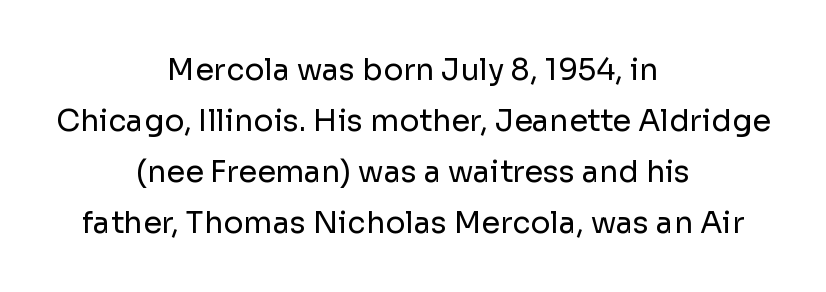
Q: Is the text bold? A: No.
Q: Is the text italic (slanted)? A: No, it is upright.
Q: Is the typeface a serif or a sans-serif typeface? A: Sans-serif.
Q: Is the text underlined? A: No.
Q: How is the paragraph aligned? A: Centered.
Q: Is the spacing between letters normal or unusually wide? A: Normal.
Q: Is the spacing between lines tight, normal or loose? A: Normal.
Q: Width (condensed, normal, or wide)? A: Normal.
Q: Stroke contrast? A: Low.
Q: x-height? A: Medium.
Q: Monospaced? A: No.
